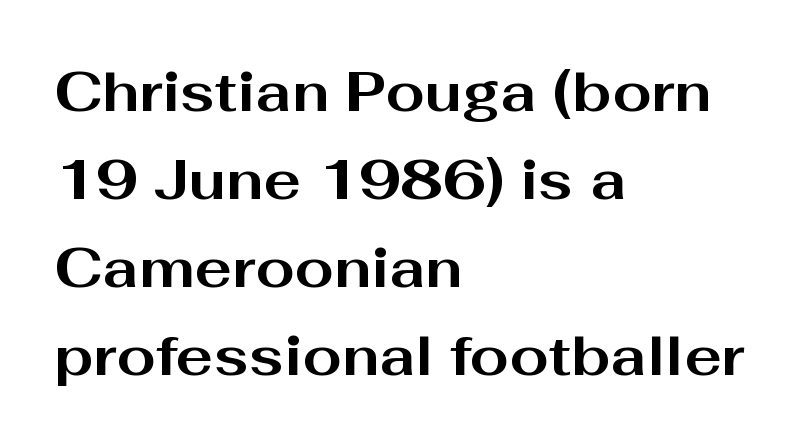
The image shows 56 px bold, wide sans-serif type, upright; set left-aligned, normal line spacing (1.57x), normal letter spacing, not underlined; medium stroke contrast and a medium x-height.
